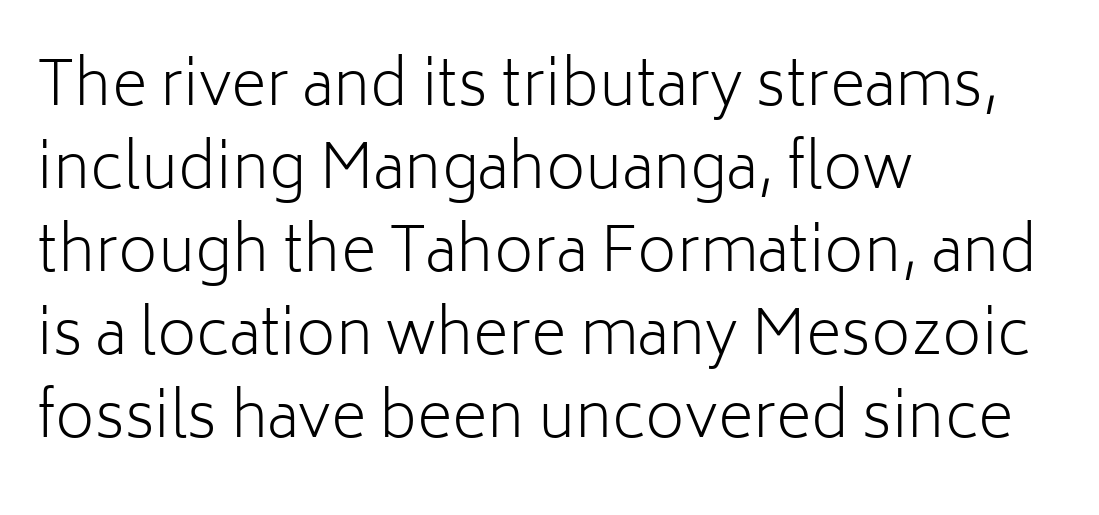
A typesetter would mark this as roman, not italic. Notice how descenders clear the ascenders below comfortably — that's standard leading. The rendering shows plain stroke endings on the letterforms — a sans-serif design. Glyph-to-glyph distance matches everyday printed text.
